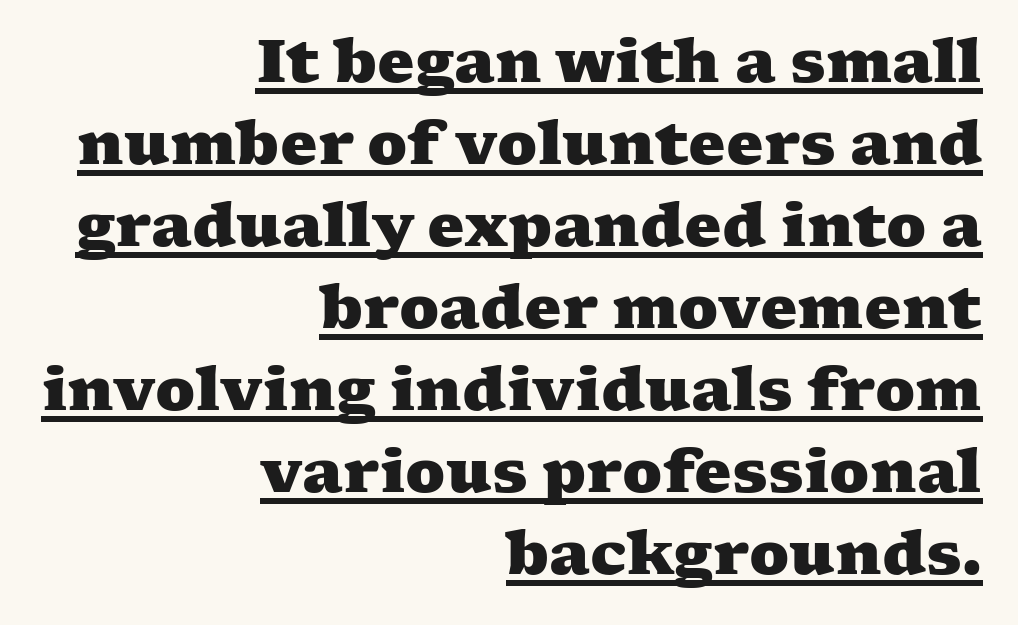
The image shows 59 px heavy, wide serif type; set right-aligned, normal line spacing (1.39x), normal letter spacing, underlined; medium stroke contrast and a medium x-height.
